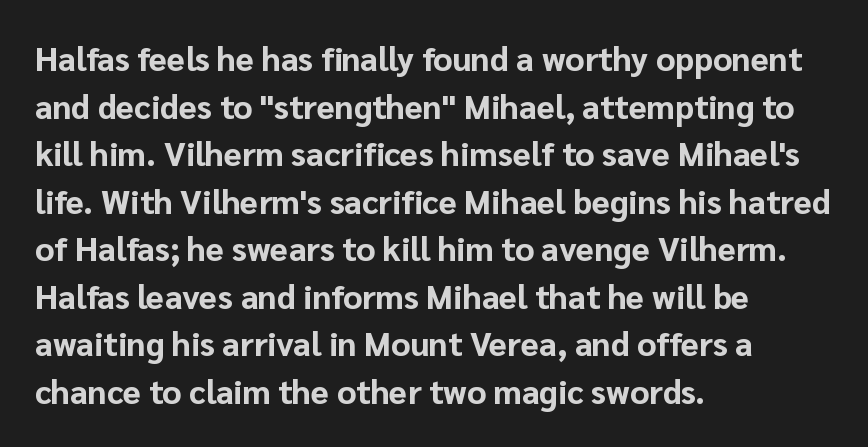
Q: Is the text bold? A: Yes.
Q: Is the text italic (slanted)? A: No, it is upright.
Q: Is the typeface a serif or a sans-serif typeface? A: Sans-serif.
Q: Is the text underlined? A: No.
Q: How is the paragraph aligned? A: Left-aligned.
Q: Is the spacing between letters normal or unusually wide? A: Normal.
Q: Is the spacing between lines tight, normal or loose? A: Normal.
Q: Width (condensed, normal, or wide)? A: Normal.
Q: Stroke contrast? A: Low.
Q: x-height? A: Medium.
Q: Monospaced? A: No.
